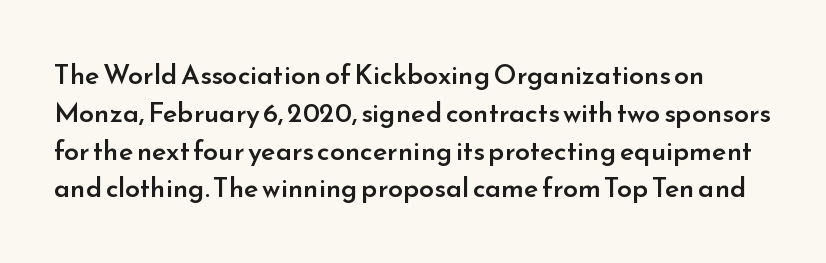
Q: Is the text bold? A: Semi-bold.
Q: Is the text italic (slanted)? A: No, it is upright.
Q: Is the text underlined? A: No.
Q: Is the spacing between letters normal or unusually wide? A: Normal.
Q: Is the spacing between lines tight, normal or loose? A: Normal.
